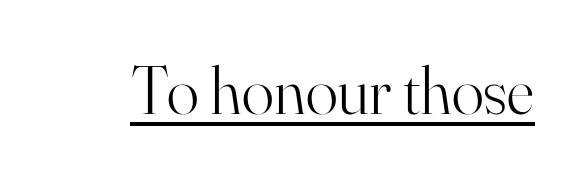
Is there an underline? Yes — a line sits under the letters. Designer's note — italics off, roman on. Varying glyph widths throughout — classic text-font behaviour. Yep, those are serifs on the letters.
